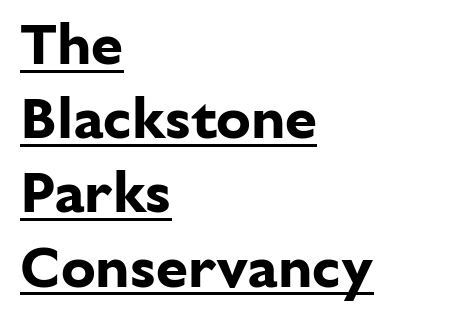
Evenly set lines give the paragraph a standard silhouette. Characters remain perfectly vertical along every line. The lines in this sample share a left origin and differ only in where they stop. Weight: bold. Caption: standard tracking, unaltered.
